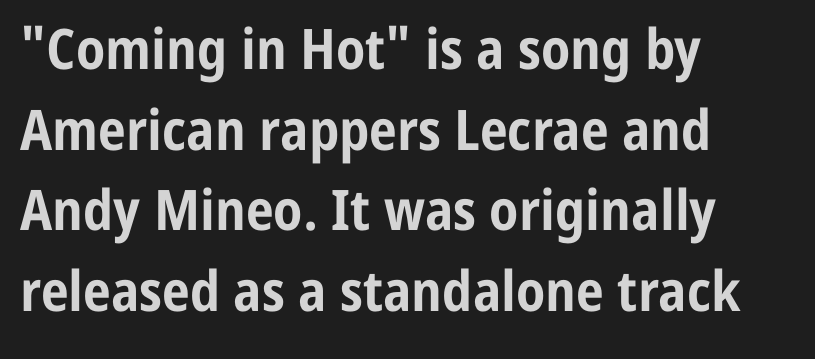
{"serif": "no", "italic": "no", "bold": "yes", "weight": "bold", "width": "condensed", "stroke_contrast": "low", "x_height": "medium", "monospaced": "no", "underline": "no", "align": "left", "line_spacing": "normal", "line_spacing_ratio": 1.44, "letter_spacing": "normal", "letter_spacing_em": 0.0, "glyph_px": 56}
